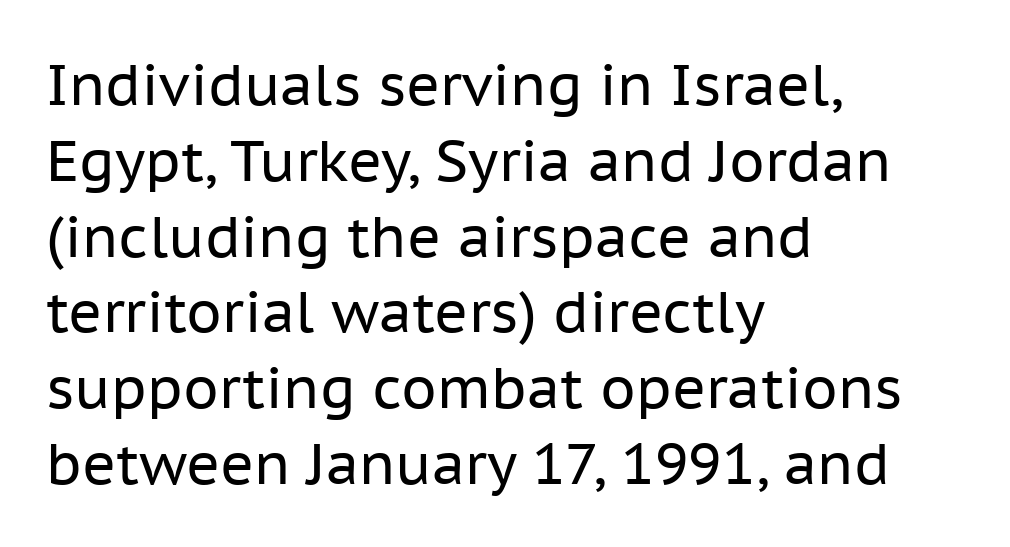
The image shows 57 px regular-weight sans-serif type, upright; set left-aligned, normal line spacing (1.33x), normal letter spacing, not underlined; low stroke contrast and a medium x-height.
